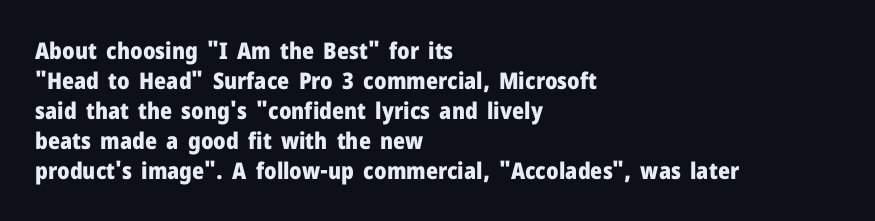
Designer's note — italics off, roman on. Clear beneath every line of the passage. Set as a true bold cut, around the 700 mark. How would I describe the line gaps? Plain and ordinary.
